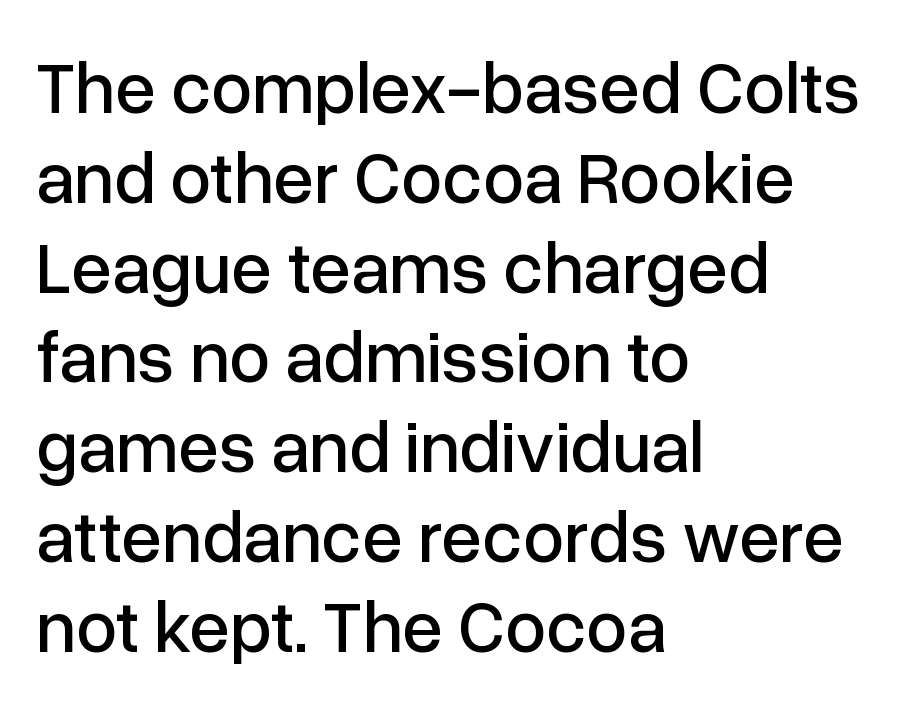
The image shows 73 px sans-serif type, upright; set left-aligned, line spacing 1.23x, normal letter spacing, not underlined; low stroke contrast and a medium x-height.
